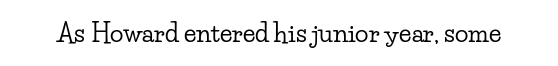
Q: Is the text italic (slanted)? A: No, it is upright.
Q: Is the text underlined? A: No.
Q: Is the spacing between letters normal or unusually wide? A: Normal.
